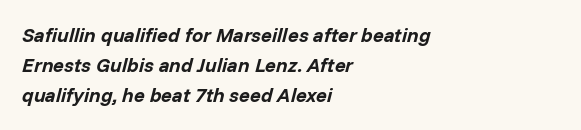
The image shows 20 px bold type, italic (leaning right); set left-aligned, normal line spacing (1.51x), normal letter spacing, not underlined.
